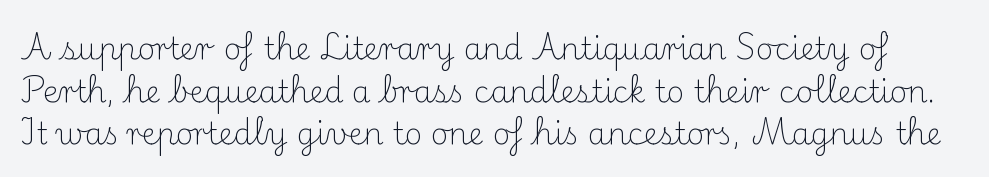
The image shows 30 px light serif type, upright; set normal line spacing (1.42x), normal letter spacing, not underlined; medium stroke contrast and a small x-height.
